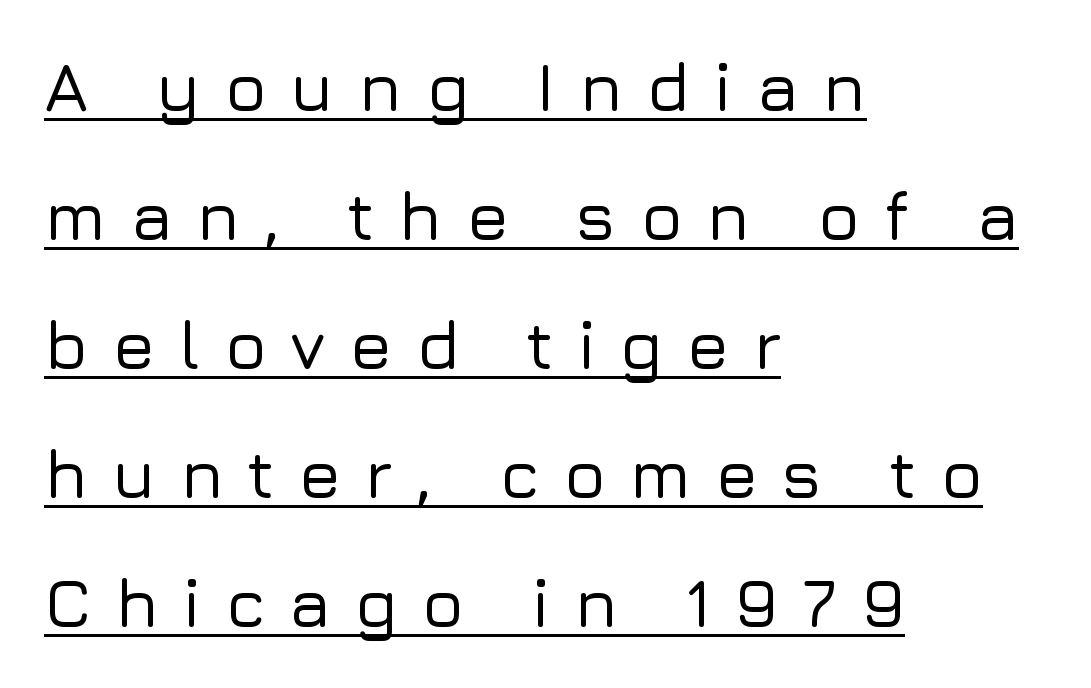
Every character sits straight up, as roman type does. Nope, no serifs anywhere on these letters. Honestly, the letter spacing is so wide it's the main thing you notice. Emphasis is given by a line drawn under the lettering. The lines in this sample share a left origin and differ only in where they stop.
